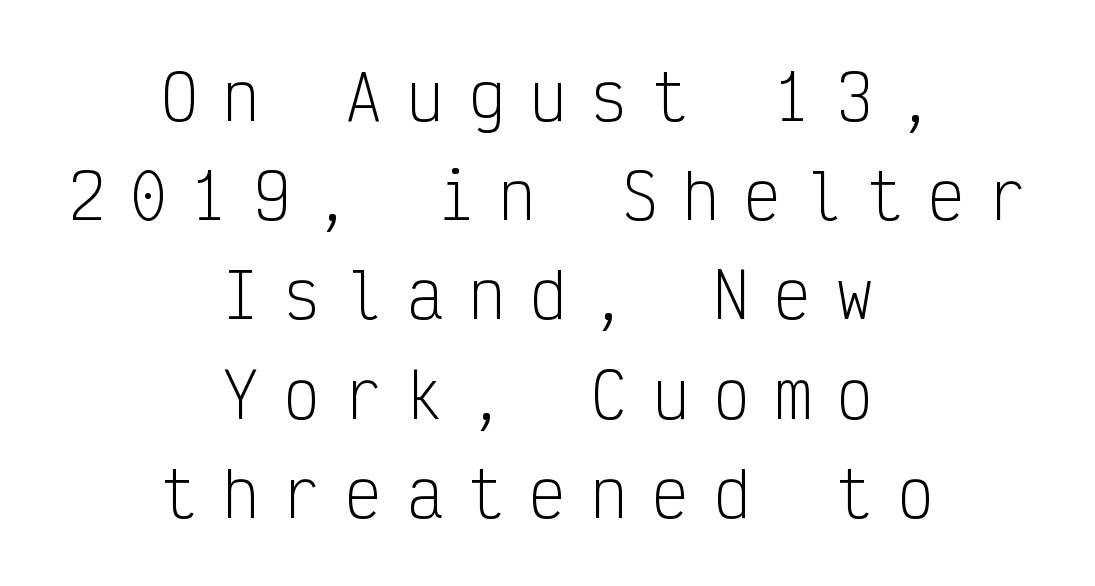
{"serif": "no", "italic": "no", "bold": "no", "weight": "light", "width": "condensed", "stroke_contrast": "low", "x_height": "medium", "monospaced": "yes", "underline": "no", "align": "center", "line_spacing": "normal", "line_spacing_ratio": 1.6, "letter_spacing": "wide", "letter_spacing_em": 0.39, "glyph_px": 62}
